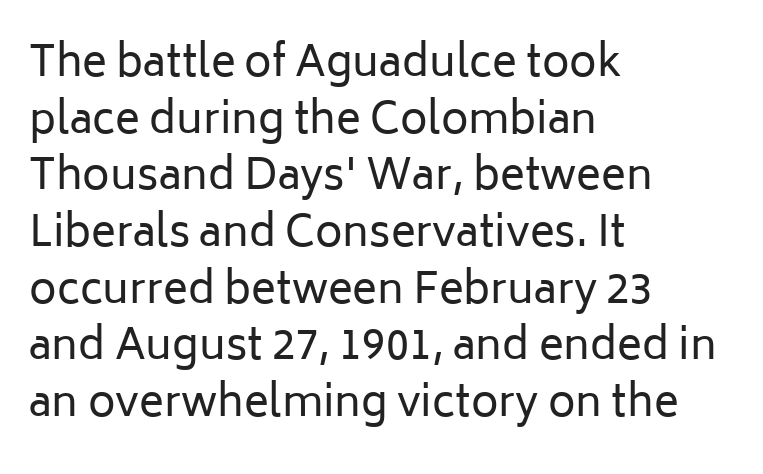
The image shows 42 px regular-weight sans-serif type, upright; set left-aligned, normal line spacing (1.35x), normal letter spacing, not underlined; low stroke contrast and a medium x-height.
